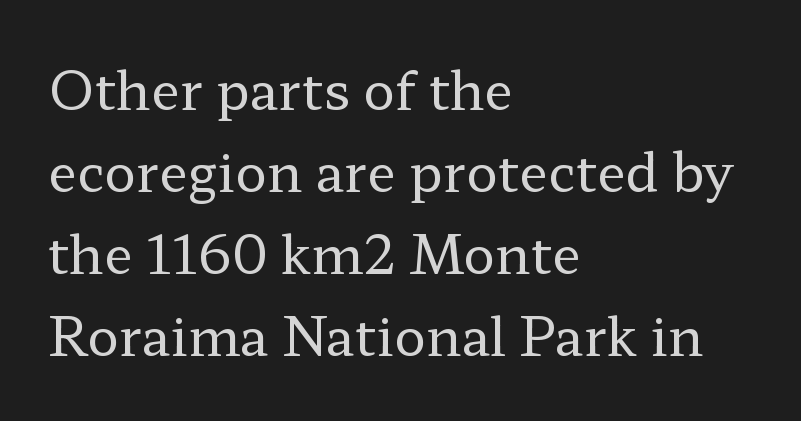
Q: Is the text bold? A: No.
Q: Is the text italic (slanted)? A: No, it is upright.
Q: Is the typeface a serif or a sans-serif typeface? A: Serif.
Q: Is the text underlined? A: No.
Q: How is the paragraph aligned? A: Left-aligned.
Q: Is the spacing between letters normal or unusually wide? A: Normal.
Q: Is the spacing between lines tight, normal or loose? A: Normal.
Q: Width (condensed, normal, or wide)? A: Wide.
Q: Stroke contrast? A: Low.
Q: x-height? A: Medium.
Q: Monospaced? A: No.
